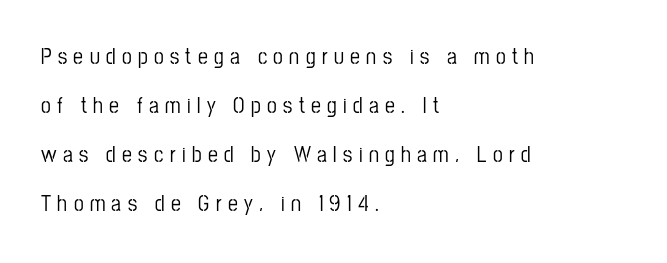
Posture: upright roman. The lines are quadded left. How are the letters spaced? Widely, with obvious added tracking. The glyphs are unaccompanied by any horizontal stroke below them. Notice the wide empty band between every row — that's loose leading.
